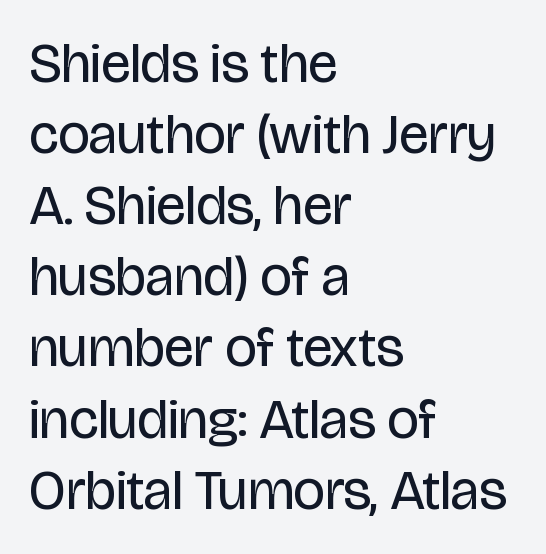
Q: Is the text bold? A: No.
Q: Is the text italic (slanted)? A: No, it is upright.
Q: Is the typeface a serif or a sans-serif typeface? A: Sans-serif.
Q: Is the text underlined? A: No.
Q: How is the paragraph aligned? A: Left-aligned.
Q: Is the spacing between letters normal or unusually wide? A: Normal.
Q: Is the spacing between lines tight, normal or loose? A: Normal.
Q: Width (condensed, normal, or wide)? A: Condensed.
Q: Stroke contrast? A: Low.
Q: x-height? A: Large.
Q: Monospaced? A: No.
